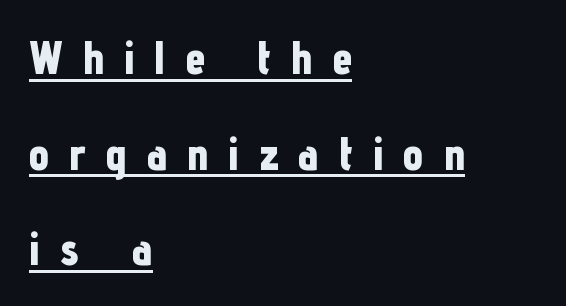
Q: Is the text bold? A: Yes.
Q: Is the text italic (slanted)? A: No, it is upright.
Q: Is the typeface a serif or a sans-serif typeface? A: Sans-serif.
Q: Is the text underlined? A: Yes.
Q: How is the paragraph aligned? A: Left-aligned.
Q: Is the spacing between letters normal or unusually wide? A: Unusually wide.
Q: Is the spacing between lines tight, normal or loose? A: Loose.
Q: Width (condensed, normal, or wide)? A: Condensed.
Q: Stroke contrast? A: Low.
Q: x-height? A: Medium.
Q: Monospaced? A: No.
